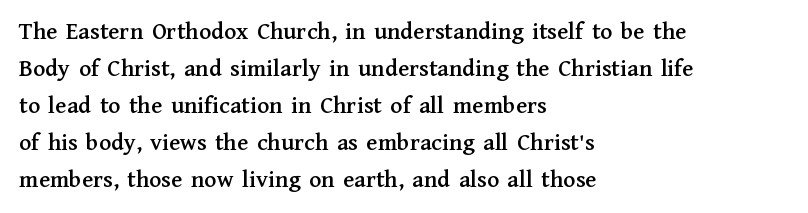
The space beneath each line is pristine and unruled. Compared with typical paragraphs, the rows here are spaced about the same. Notice how the passage keeps a crisp vertical edge on the left only. Short note: letters normally spaced.
